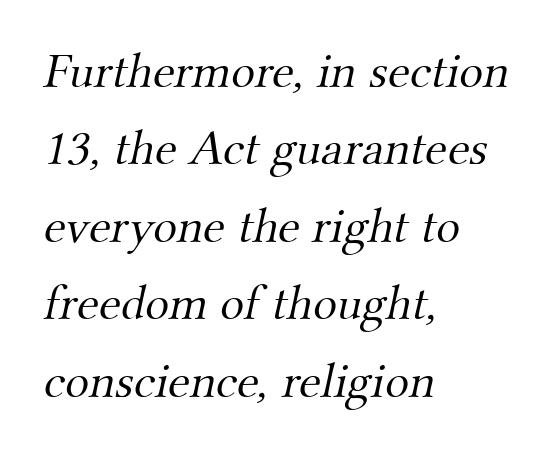
The image shows 50 px light serif type; set left-aligned, normal line spacing (1.55x), normal letter spacing, not underlined; medium stroke contrast and a small x-height.
